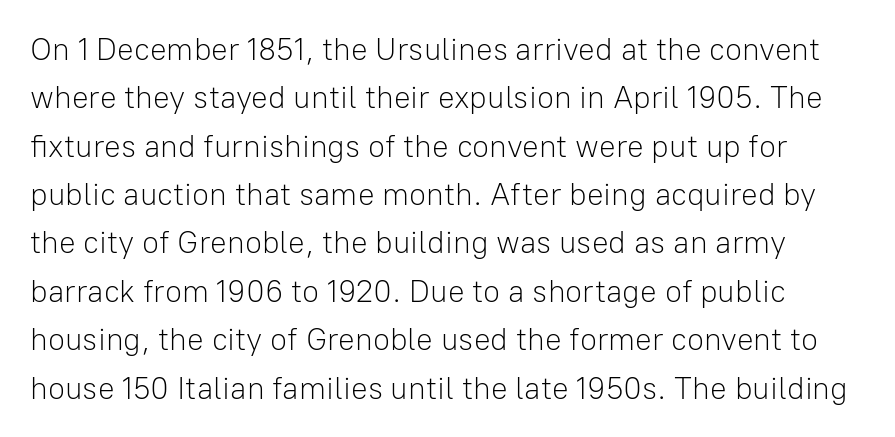
Honestly, the letter spacing is just normal — you wouldn't notice it. The rows are spaced the way most documents space them. Character widths vary here, with narrow letters taking less room than wide ones. Stems and bowls with no extra thickness — not bold. Posture: upright roman. The rendering shows plain stroke endings on the letterforms — a sans-serif design.
